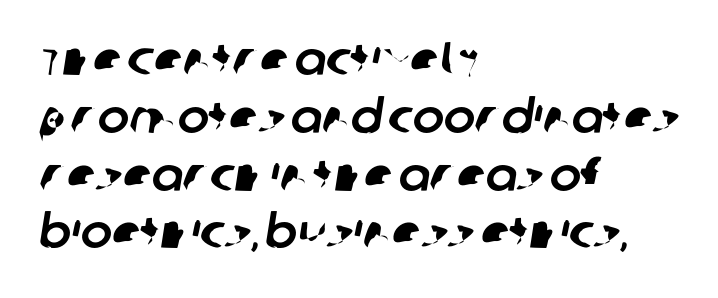
Q: Is the typeface a serif or a sans-serif typeface? A: Sans-serif.
Q: Is the text underlined? A: No.
Q: How is the paragraph aligned? A: Left-aligned.
Q: Is the spacing between letters normal or unusually wide? A: Normal.
Q: Width (condensed, normal, or wide)? A: Normal.
Q: Stroke contrast? A: Low.
Q: x-height? A: Large.
Q: Monospaced? A: No.
